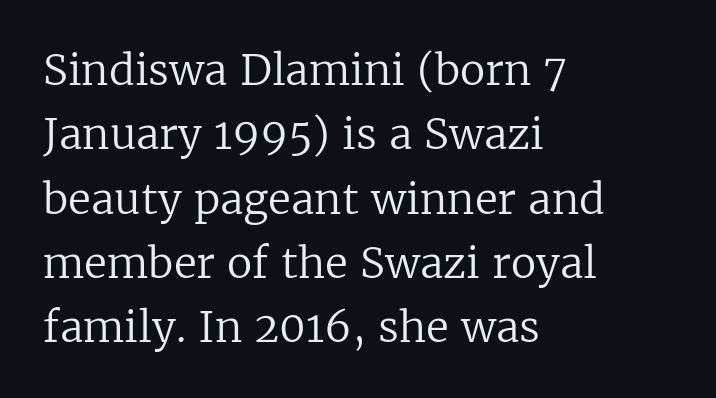
Clear beneath every line of the passage. Casual observation: everything's shoved over to the left. Words appear dense and cohesive because spacing is normal. Is the stroke heavy? The answer is a plain regular-or-lighter. Each new line begins a customary step beneath the previous one.
